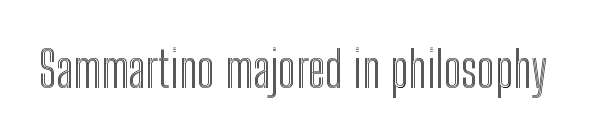
This sample uses an upright cut, with every glyph sitting square on the baseline. Varying glyph widths throughout — classic text-font behaviour. Honestly, the letter spacing is just normal — you wouldn't notice it. No word sits above an underline.
